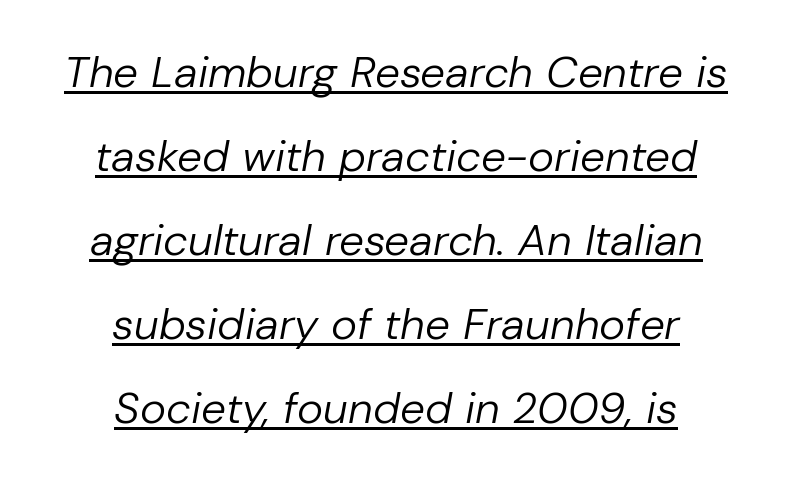
Q: Is the text bold? A: No.
Q: Is the text italic (slanted)? A: Yes, it leans right by about 10 degrees.
Q: Is the text underlined? A: Yes.
Q: How is the paragraph aligned? A: Centered.
Q: Is the spacing between letters normal or unusually wide? A: Normal.
Q: Is the spacing between lines tight, normal or loose? A: Loose.
Q: Width (condensed, normal, or wide)? A: Normal.
Q: Stroke contrast? A: Low.
Q: x-height? A: Medium.
Q: Monospaced? A: No.
